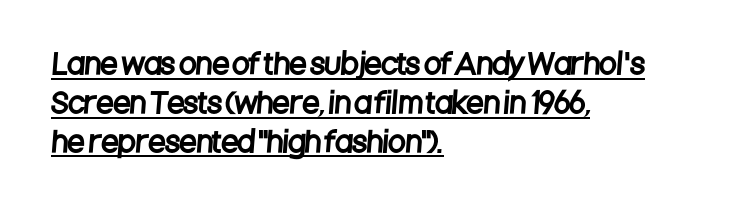
A baseline rule has been typeset under these characters. Horizontal alignment here is leftward, the default for most running prose. These lines are rendered in a variable-pitch font. The designer left line spacing at the default.
